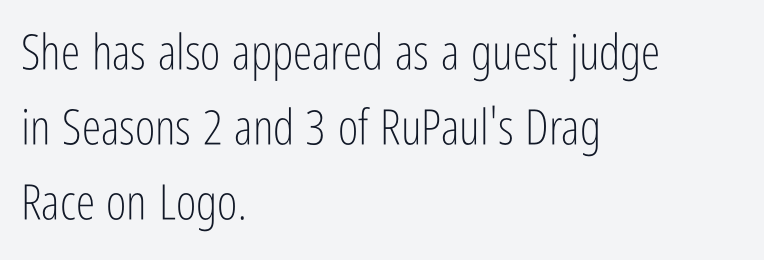
Q: Is the text bold? A: No.
Q: Is the text italic (slanted)? A: No, it is upright.
Q: Is the typeface a serif or a sans-serif typeface? A: Sans-serif.
Q: Is the text underlined? A: No.
Q: How is the paragraph aligned? A: Left-aligned.
Q: Is the spacing between letters normal or unusually wide? A: Normal.
Q: Is the spacing between lines tight, normal or loose? A: Normal.
Q: Width (condensed, normal, or wide)? A: Condensed.
Q: Stroke contrast? A: Low.
Q: x-height? A: Medium.
Q: Monospaced? A: No.
